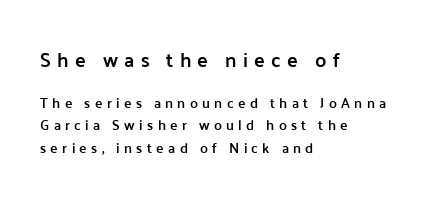
{"italic": "no", "bold": "semi", "underline": "no", "align": "left", "line_spacing": "normal", "line_spacing_ratio": 1.63, "letter_spacing": "wide", "letter_spacing_em": 0.31, "larger_block": "first", "size_ratio": 1.43, "glyph_px": 20}
